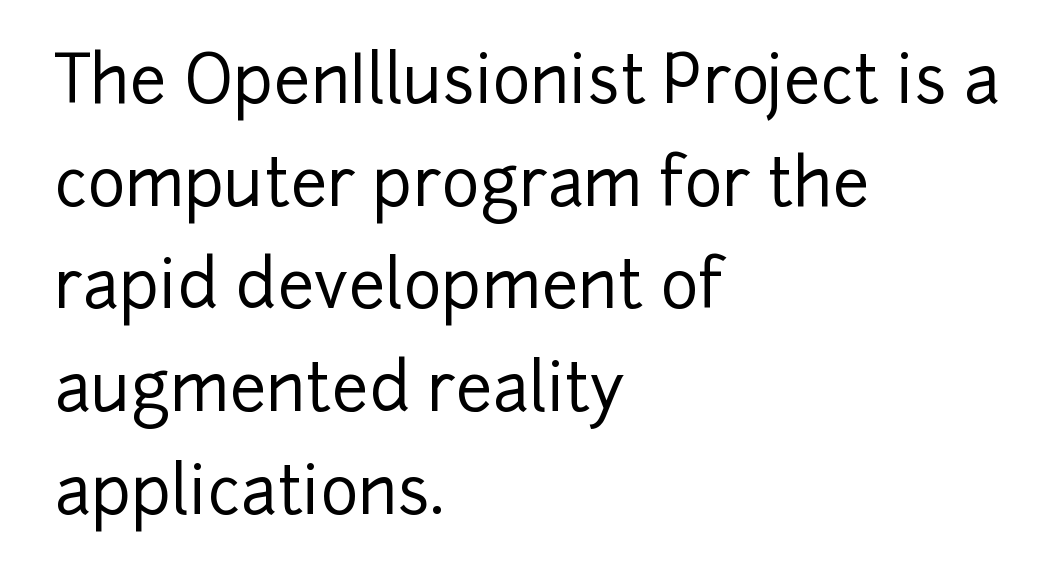
Is the letter spacing exaggerated? No — it looks like the ordinary default. This sample is left-justified, so line endings fall wherever the words run out. Has an underline been added? It has not. Looks like regular typesetting: each glyph gets only the width it needs. Posture: vertical. Vertically, the passage feels balanced, rows spaced as you'd expect.
